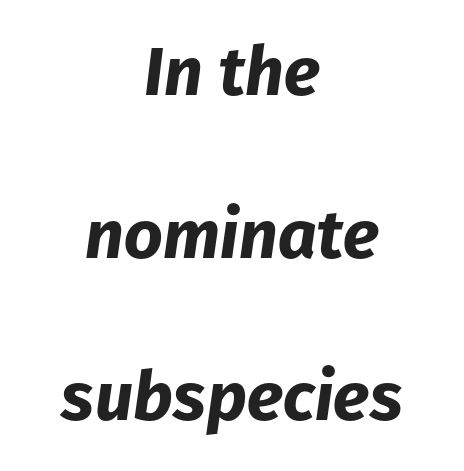
Q: Is the text bold? A: Yes.
Q: Is the text italic (slanted)? A: Yes, it leans right by about 8 degrees.
Q: Is the text underlined? A: No.
Q: How is the paragraph aligned? A: Centered.
Q: Is the spacing between letters normal or unusually wide? A: Normal.
Q: Is the spacing between lines tight, normal or loose? A: Loose.
Q: Width (condensed, normal, or wide)? A: Normal.
Q: Stroke contrast? A: Low.
Q: x-height? A: Medium.
Q: Monospaced? A: No.
